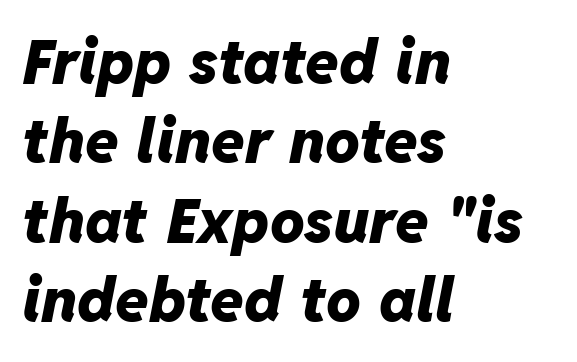
Q: Is the text bold? A: Yes.
Q: Is the text italic (slanted)? A: Yes, it leans right by about 11 degrees.
Q: Is the text underlined? A: No.
Q: How is the paragraph aligned? A: Left-aligned.
Q: Is the spacing between letters normal or unusually wide? A: Normal.
Q: Is the spacing between lines tight, normal or loose? A: Normal.
Q: Width (condensed, normal, or wide)? A: Normal.
Q: Stroke contrast? A: Low.
Q: x-height? A: Medium.
Q: Monospaced? A: No.
